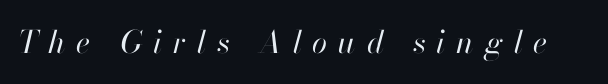
{"italic": "yes", "lean": "right", "slant_degrees": 13, "bold": "no", "weight": "regular", "width": "normal", "stroke_contrast": "high", "x_height": "small", "monospaced": "no", "underline": "no", "letter_spacing": "wide", "letter_spacing_em": 0.35, "glyph_px": 31}
